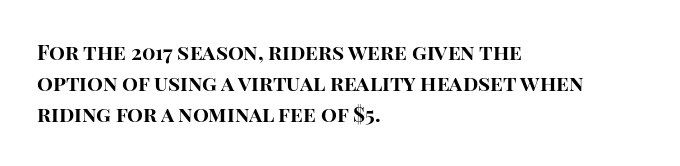
{"italic": "no", "bold": "yes", "underline": "no", "align": "left", "line_spacing": "normal", "line_spacing_ratio": 1.48, "letter_spacing": "normal", "letter_spacing_em": 0.0, "glyph_px": 21}
